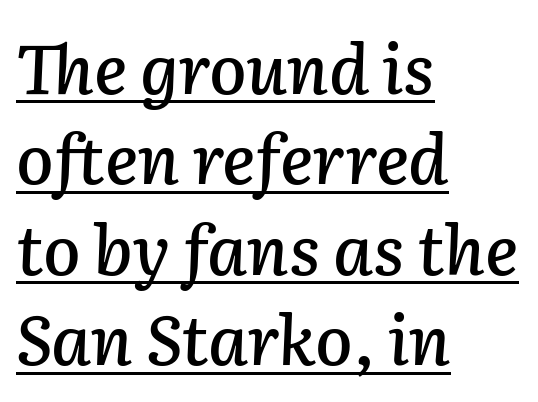
Think of a printed novel: that variable character pitch is what you see here. The typesetter has applied underlining to the passage shown. Slanted lettering throughout. Caption: standard tracking, unaltered. Regular leading.
